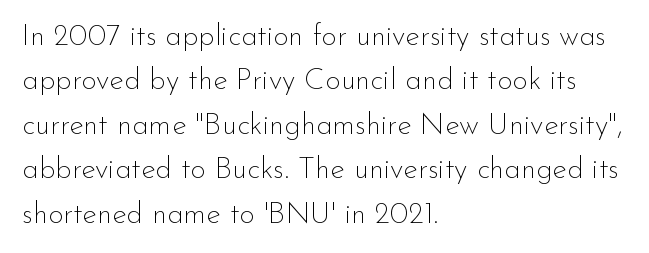
Q: Is the text bold? A: No.
Q: Is the text italic (slanted)? A: No, it is upright.
Q: Is the typeface a serif or a sans-serif typeface? A: Sans-serif.
Q: Is the text underlined? A: No.
Q: How is the paragraph aligned? A: Left-aligned.
Q: Is the spacing between letters normal or unusually wide? A: Normal.
Q: Is the spacing between lines tight, normal or loose? A: Normal.
Q: Width (condensed, normal, or wide)? A: Normal.
Q: Stroke contrast? A: Low.
Q: x-height? A: Small.
Q: Monospaced? A: No.
